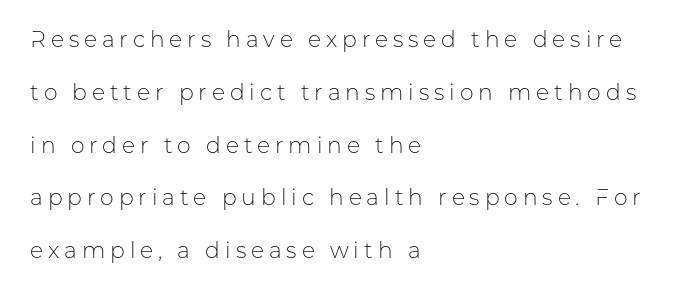
Q: Is the text bold? A: No.
Q: Is the text italic (slanted)? A: No, it is upright.
Q: Is the text underlined? A: No.
Q: How is the paragraph aligned? A: Left-aligned.
Q: Is the spacing between letters normal or unusually wide? A: Unusually wide.
Q: Is the spacing between lines tight, normal or loose? A: Loose.
